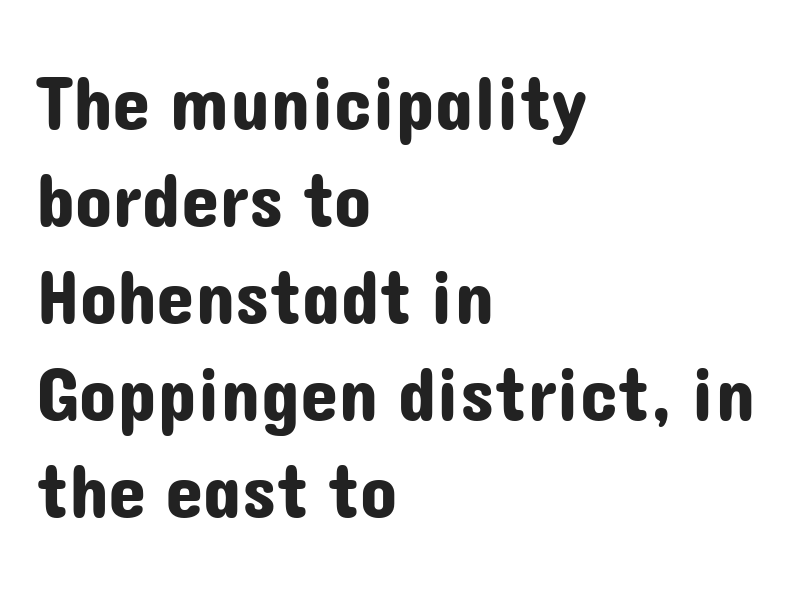
{"serif": "no", "italic": "no", "width": "normal", "stroke_contrast": "low", "x_height": "medium", "monospaced": "no", "underline": "no", "align": "left", "line_spacing": "normal", "line_spacing_ratio": 1.26, "letter_spacing": "normal", "letter_spacing_em": 0.0, "glyph_px": 77}
